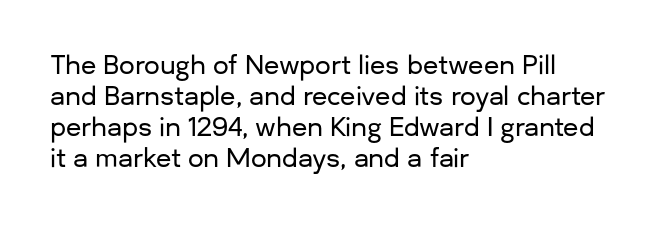
Clear beneath every line of the passage. Is the block centered? No — it sits flush against the left margin. Observe the ordinary spacing: letters are neighbours, not strangers. The letters stand upright; this is a roman face.
